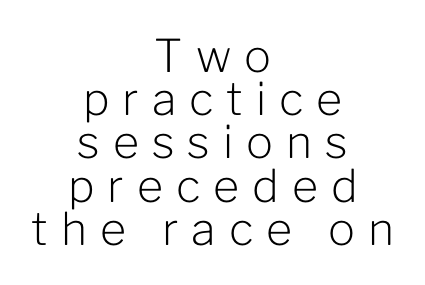
The image shows 45 px light sans-serif type, upright; set centered, tight line spacing (0.96x), unusually wide letter spacing (+0.29 em), not underlined; low stroke contrast and a medium x-height.
